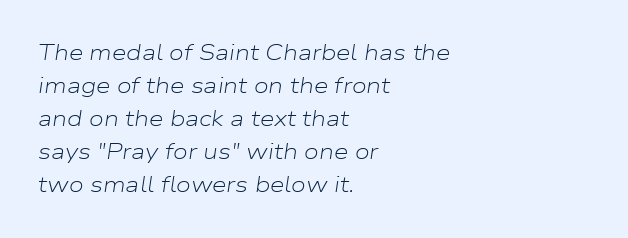
The image shows 21 px text type, italic (leaning right); set left-aligned, normal line spacing (1.57x), normal letter spacing, not underlined.
